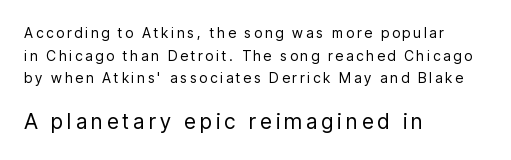
The following chunk of copy outweighs the initial chunk in type size. Unmarked baselines from the first word to the last. Rows of type keep a routine distance in the vertical direction. Tracking here is generous; glyphs stand well apart from one another. Alignment: flush left. Bold? No — there's no thickening of the strokes.
